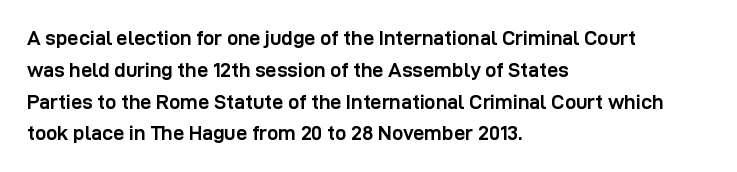
Q: Is the text bold? A: Yes.
Q: Is the text italic (slanted)? A: No, it is upright.
Q: Is the text underlined? A: No.
Q: How is the paragraph aligned? A: Left-aligned.
Q: Is the spacing between letters normal or unusually wide? A: Normal.
Q: Is the spacing between lines tight, normal or loose? A: Normal.
